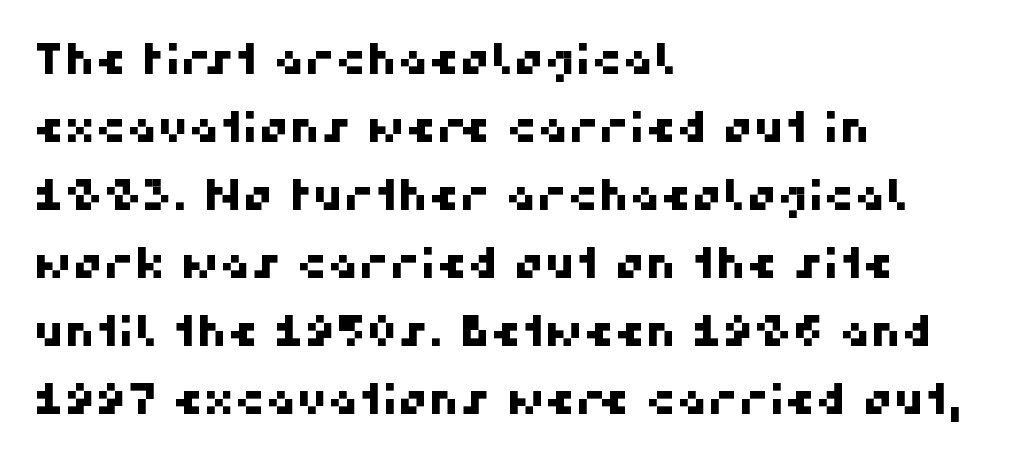
The font family rendered here belongs to the sans-serif group. Horizontal alignment here is leftward, the default for most running prose. Spacing verdict: proportional, widths tailored to each character. Leading matches the norm, producing a regular column.
